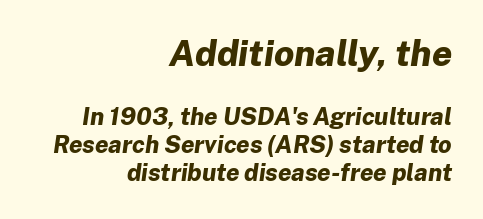
The image shows 36 px bold type, italic (leaning right); set right-aligned, line spacing 1.17x, normal letter spacing, not underlined; the first (top) block is 1.5x larger; low stroke contrast and a medium x-height.
